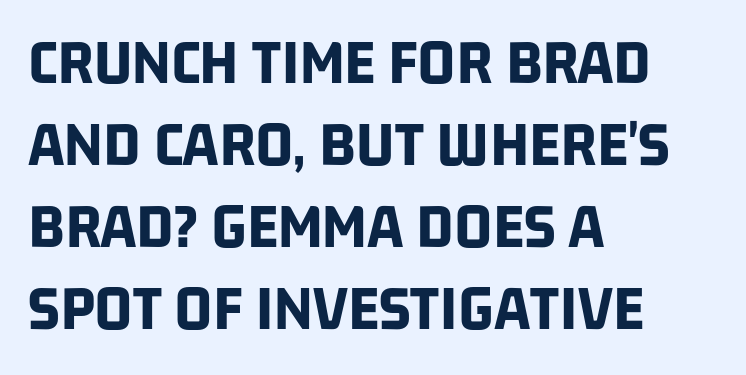
Q: Is the text bold? A: Yes.
Q: Is the typeface a serif or a sans-serif typeface? A: Sans-serif.
Q: Is the text underlined? A: No.
Q: How is the paragraph aligned? A: Left-aligned.
Q: Is the spacing between letters normal or unusually wide? A: Normal.
Q: Width (condensed, normal, or wide)? A: Condensed.
Q: Stroke contrast? A: Low.
Q: x-height? A: Large.
Q: Monospaced? A: No.
